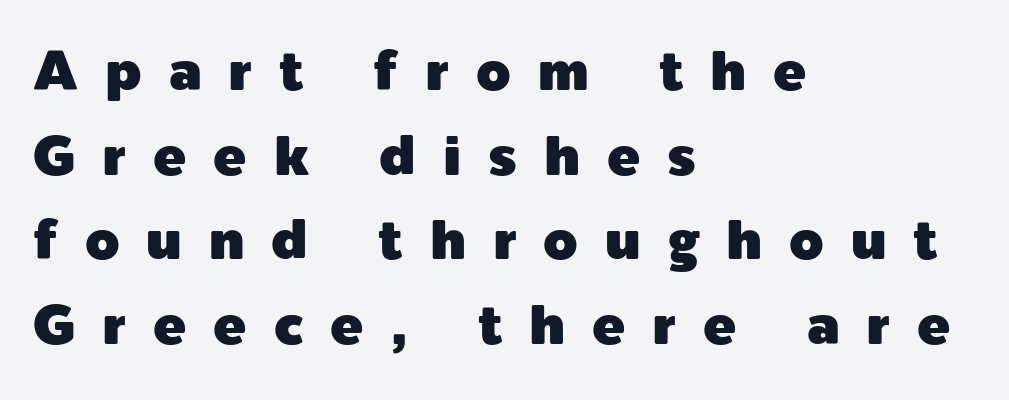
Q: Is the text italic (slanted)? A: No, it is upright.
Q: Is the typeface a serif or a sans-serif typeface? A: Sans-serif.
Q: Is the text underlined? A: No.
Q: How is the paragraph aligned? A: Left-aligned.
Q: Is the spacing between letters normal or unusually wide? A: Unusually wide.
Q: Is the spacing between lines tight, normal or loose? A: Normal.
Q: Width (condensed, normal, or wide)? A: Normal.
Q: x-height? A: Medium.
Q: Monospaced? A: No.
